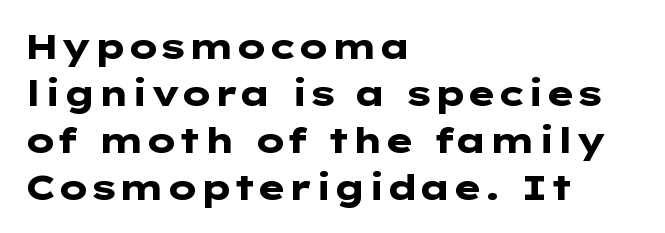
{"serif": "no", "italic": "no", "bold": "yes", "weight": "heavy", "width": "wide", "stroke_contrast": "low", "x_height": "medium", "underline": "no", "align": "left", "line_spacing": "normal", "line_spacing_ratio": 1.34, "letter_spacing": "normal", "letter_spacing_em": 0.0, "glyph_px": 35}
